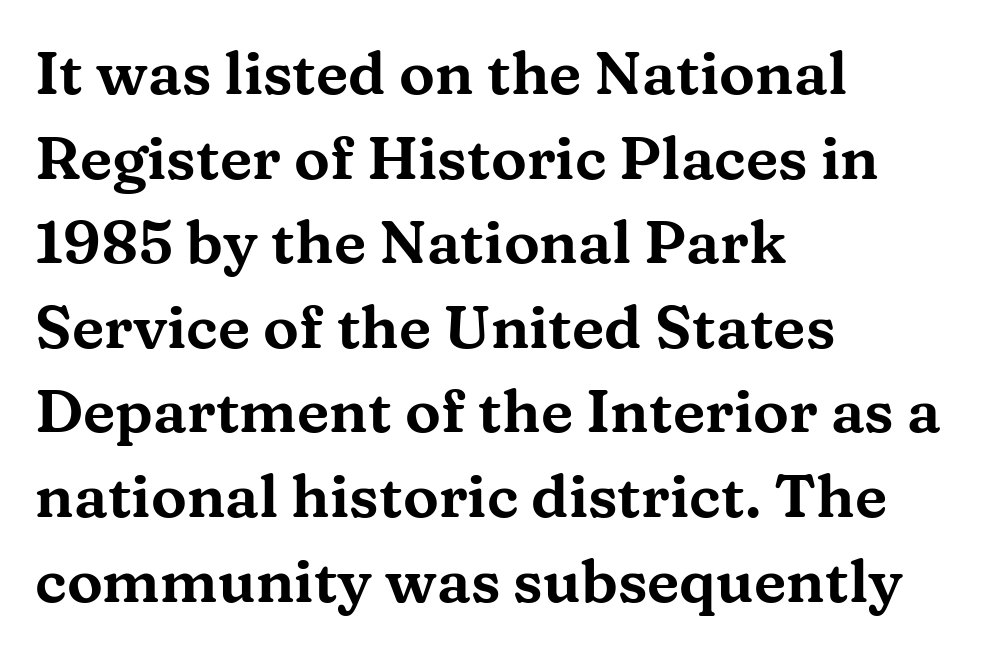
Q: Is the text italic (slanted)? A: No, it is upright.
Q: Is the typeface a serif or a sans-serif typeface? A: Serif.
Q: Is the text underlined? A: No.
Q: How is the paragraph aligned? A: Left-aligned.
Q: Is the spacing between letters normal or unusually wide? A: Normal.
Q: Is the spacing between lines tight, normal or loose? A: Normal.
Q: Width (condensed, normal, or wide)? A: Wide.
Q: Stroke contrast? A: Medium.
Q: x-height? A: Medium.
Q: Monospaced? A: No.
